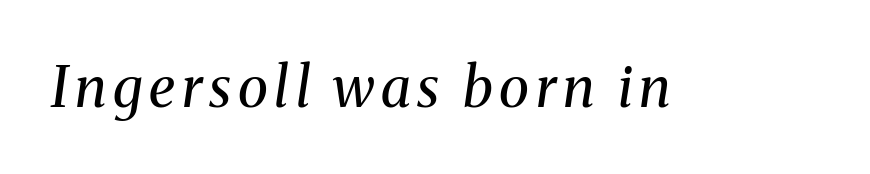
The image shows 56 px regular-weight serif type, italic (leaning right); set not underlined; medium stroke contrast and a medium x-height.
